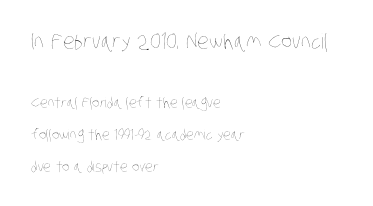
In terms of letterspacing, this is plain default setting. In terms of leading, this rendering errs on the spacious side. Stems here are at most as thick as an everyday book face. The initial chunk of copy outweighs the following chunk in type size.
